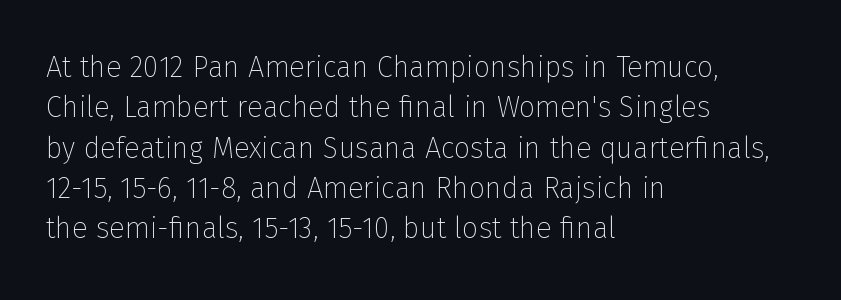
The image shows 29 px thin sans-serif type, upright; set left-aligned, normal line spacing (1.39x), normal letter spacing, not underlined; low stroke contrast and a medium x-height.
